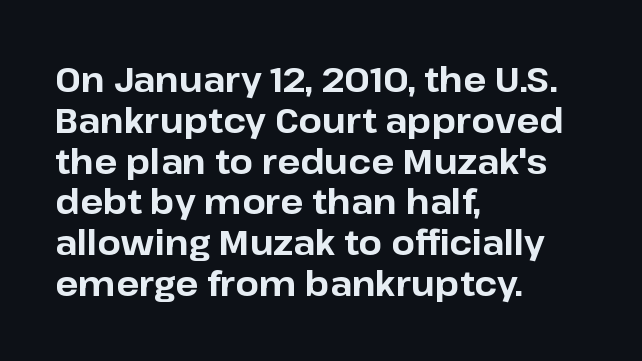
Q: Is the text bold? A: Yes.
Q: Is the text italic (slanted)? A: No, it is upright.
Q: Is the typeface a serif or a sans-serif typeface? A: Sans-serif.
Q: Is the text underlined? A: No.
Q: How is the paragraph aligned? A: Left-aligned.
Q: Is the spacing between letters normal or unusually wide? A: Normal.
Q: Width (condensed, normal, or wide)? A: Normal.
Q: Stroke contrast? A: Low.
Q: x-height? A: Medium.
Q: Monospaced? A: No.
